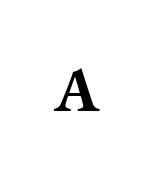
The image shows 63 px bold serif type, upright; set unusually wide letter spacing (+0.35 em), not underlined; medium stroke contrast and a small x-height.
